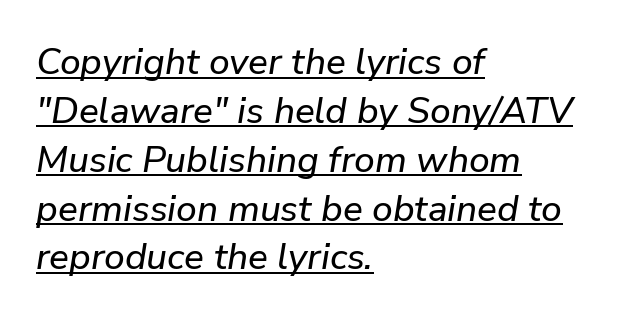
Q: Is the text italic (slanted)? A: Yes, it leans right by about 9 degrees.
Q: Is the text underlined? A: Yes.
Q: How is the paragraph aligned? A: Left-aligned.
Q: Is the spacing between letters normal or unusually wide? A: Normal.
Q: Is the spacing between lines tight, normal or loose? A: Normal.
Q: Width (condensed, normal, or wide)? A: Normal.
Q: Stroke contrast? A: Low.
Q: x-height? A: Medium.
Q: Monospaced? A: No.
